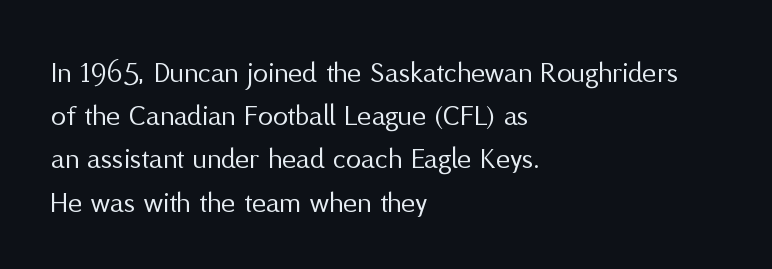
The image shows 30 px regular-weight sans-serif type, upright; set left-aligned, normal line spacing (1.44x), normal letter spacing, not underlined; medium stroke contrast and a medium x-height.
